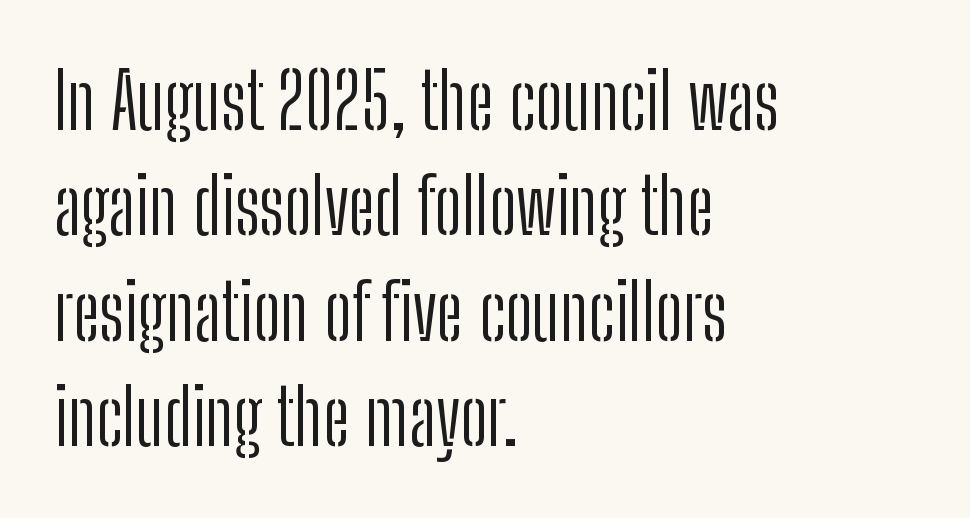
The image shows 77 px light, condensed sans-serif type, upright; set left-aligned, normal line spacing (1.37x), normal letter spacing, not underlined; low stroke contrast and a medium x-height.
